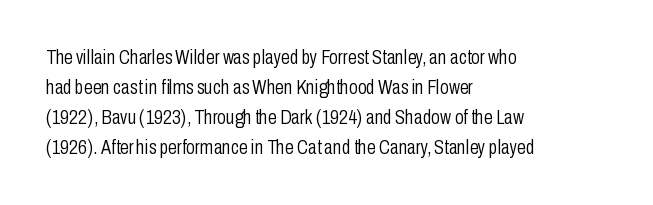
The face looks like a standard text weight, possibly lighter. A normal amount of white space separates one row of letters from the next. Line beginnings align vertically; line endings do not. The horizontal fit of the characters is conventional and even. The passage shown is not underscored anywhere.
